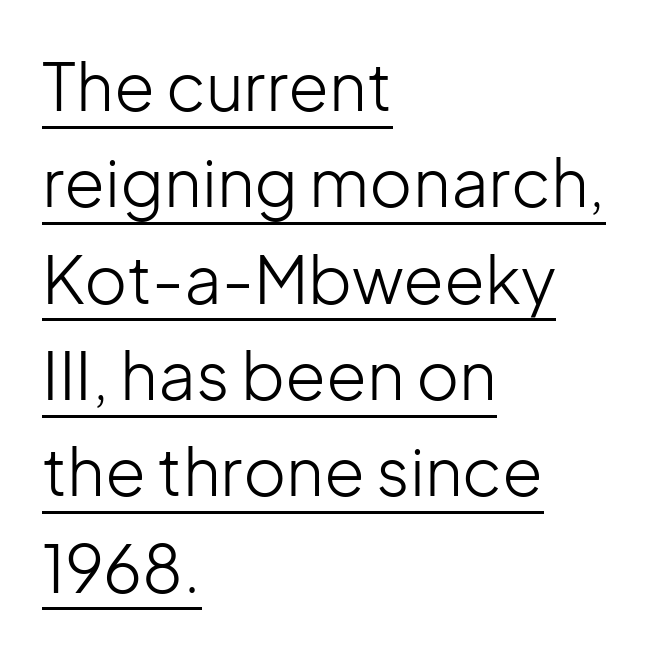
Q: Is the text bold? A: No.
Q: Is the text italic (slanted)? A: No, it is upright.
Q: Is the typeface a serif or a sans-serif typeface? A: Sans-serif.
Q: Is the text underlined? A: Yes.
Q: How is the paragraph aligned? A: Left-aligned.
Q: Is the spacing between letters normal or unusually wide? A: Normal.
Q: Is the spacing between lines tight, normal or loose? A: Normal.
Q: Width (condensed, normal, or wide)? A: Normal.
Q: Stroke contrast? A: Low.
Q: x-height? A: Medium.
Q: Monospaced? A: No.
